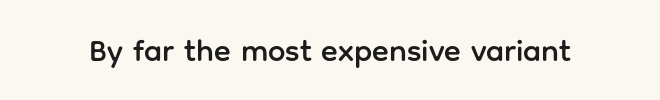
The image shows 31 px sans-serif type, upright; set normal letter spacing, not underlined; low stroke contrast and a medium x-height.
